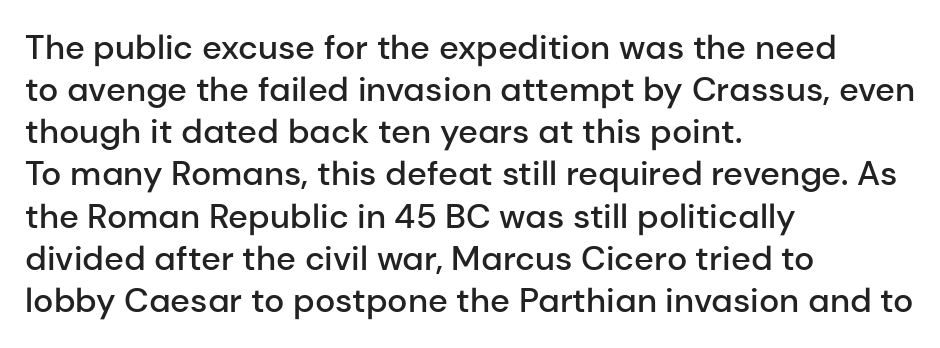
The image shows 34 px semibold sans-serif type, upright; set left-aligned, line spacing 1.24x, normal letter spacing, not underlined; low stroke contrast and a medium x-height.
